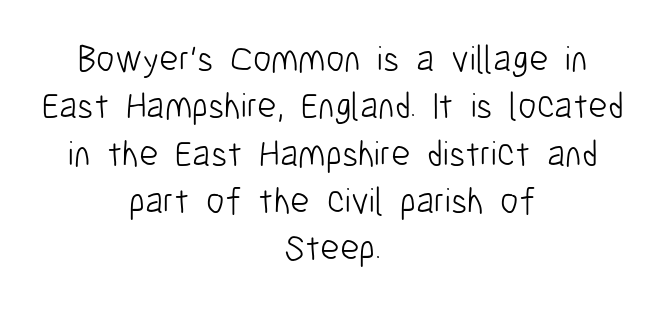
The image shows 37 px light, condensed sans-serif type, upright; set centered, normal line spacing (1.28x), normal letter spacing, not underlined; low stroke contrast and a medium x-height.
